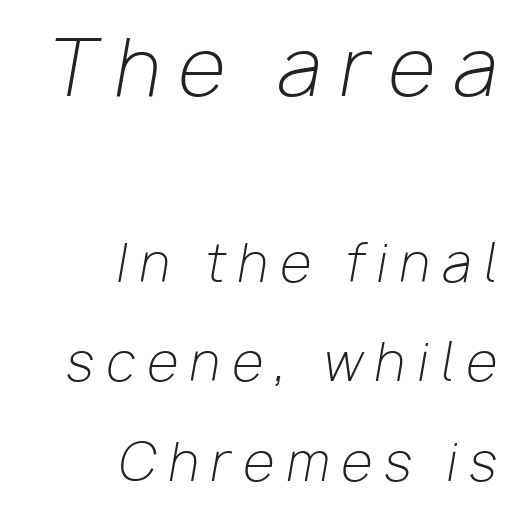
The image shows 77 px light type, italic (leaning right); set right-aligned, loose line spacing (1.95x), unusually wide letter spacing (+0.24 em), not underlined; the first (top) block is 1.51x larger; low stroke contrast and a medium x-height.
